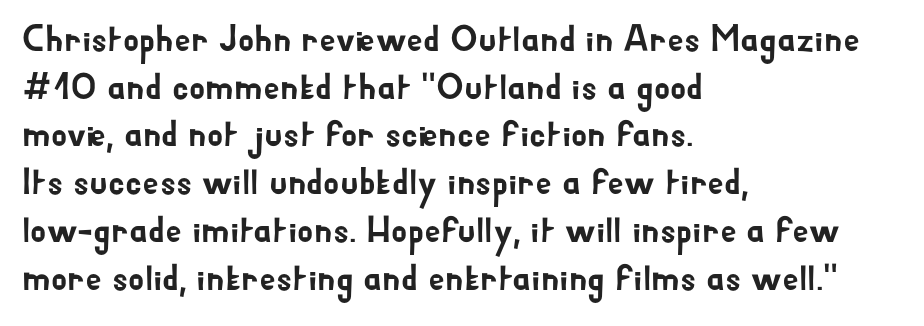
{"serif": "no", "italic": "no", "width": "normal", "stroke_contrast": "low", "x_height": "small", "monospaced": "no", "underline": "no", "align": "left", "line_spacing": "normal", "line_spacing_ratio": 1.29, "letter_spacing": "normal", "letter_spacing_em": 0.0, "glyph_px": 37}
